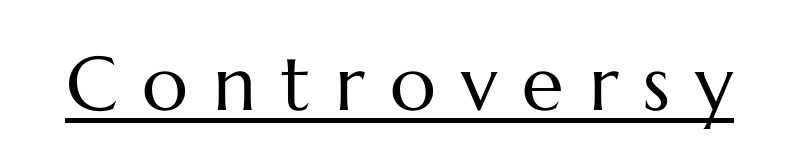
Q: Is the text bold? A: No.
Q: Is the text italic (slanted)? A: No, it is upright.
Q: Is the text underlined? A: Yes.
Q: Is the spacing between letters normal or unusually wide? A: Unusually wide.
Q: Width (condensed, normal, or wide)? A: Normal.
Q: Stroke contrast? A: Medium.
Q: x-height? A: Medium.
Q: Monospaced? A: No.
